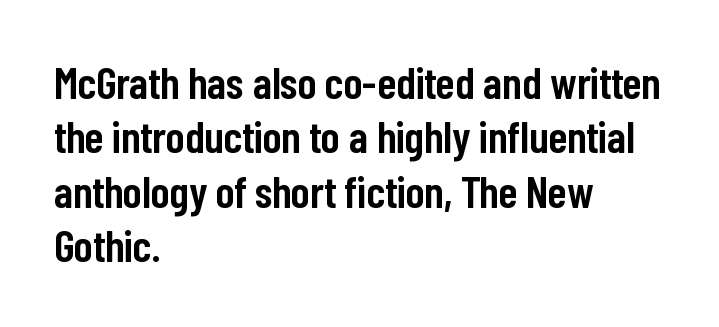
A classic flush-left, rag-right setting is used for this passage. The strip under each line holds only bare page. The font's upright variant was chosen for this text. Tracking here is standard; glyphs follow each other at the usual distance. Heft: intermediate — a semibold.
